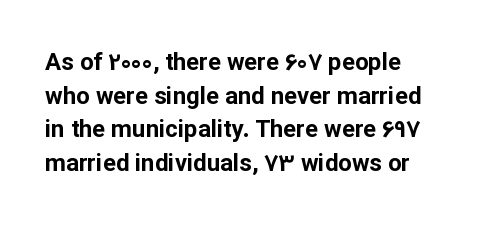
Any mark beneath the type? The region is blank. Regular leading. The face used here is rendered with its standard letterfit. These words are printed bold, with thick strokes throughout. Italic? Not at all — the glyphs are vertical. Left-aligned paragraph, ragged on the right.
